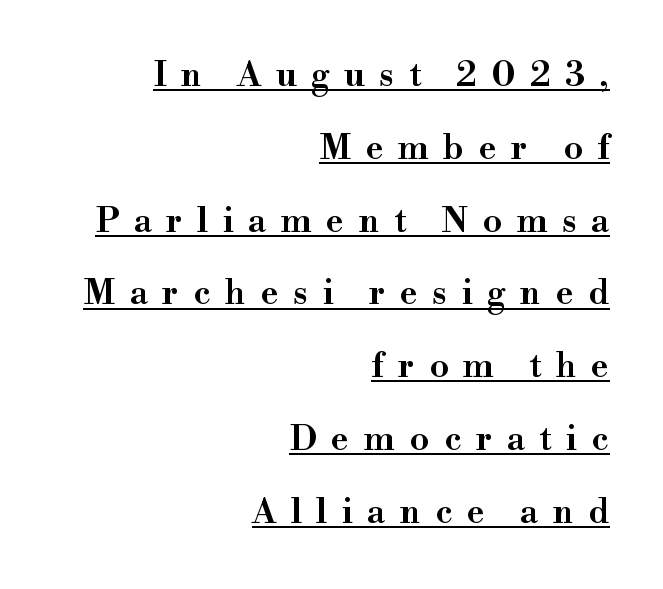
{"serif": "yes", "italic": "no", "width": "wide", "stroke_contrast": "high", "x_height": "small", "monospaced": "no", "underline": "yes", "align": "right", "line_spacing": "loose", "line_spacing_ratio": 2.14, "letter_spacing": "wide", "letter_spacing_em": 0.43, "glyph_px": 34}
